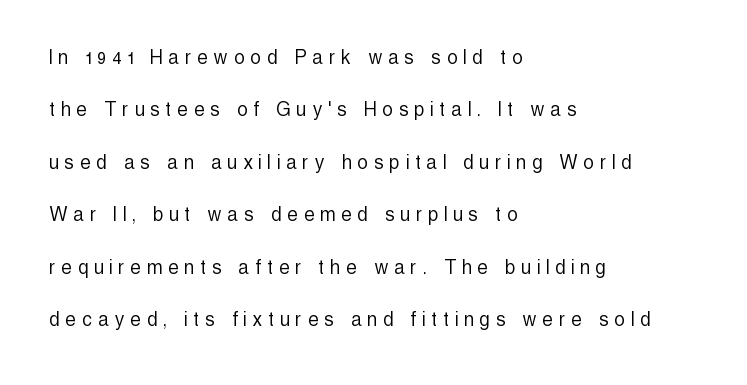
The image shows 23 px text type, upright; set left-aligned, loose line spacing (2.28x), unusually wide letter spacing (+0.28 em), not underlined.
